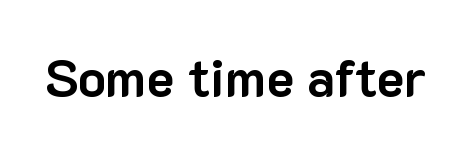
The image shows 52 px bold sans-serif type, upright; set normal letter spacing, not underlined; low stroke contrast and a medium x-height.
